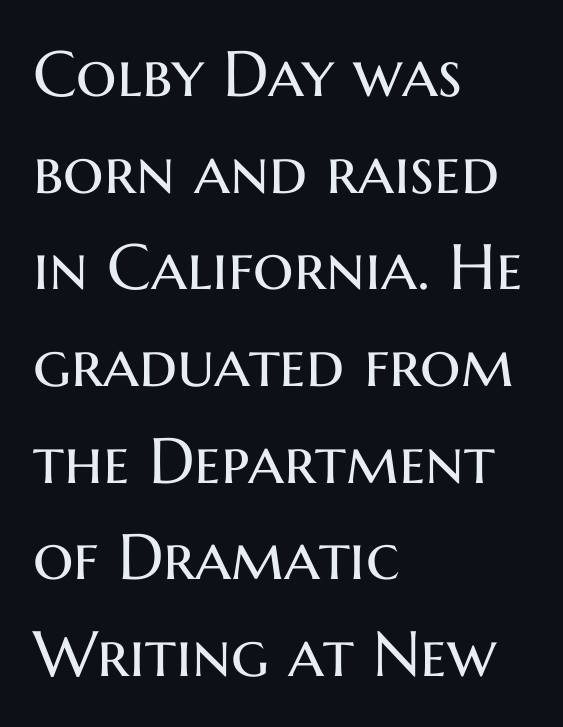
Q: Is the text bold? A: No.
Q: Is the text italic (slanted)? A: No, it is upright.
Q: Is the typeface a serif or a sans-serif typeface? A: Sans-serif.
Q: Is the text underlined? A: No.
Q: How is the paragraph aligned? A: Left-aligned.
Q: Is the spacing between letters normal or unusually wide? A: Normal.
Q: Is the spacing between lines tight, normal or loose? A: Normal.
Q: Width (condensed, normal, or wide)? A: Normal.
Q: Stroke contrast? A: Medium.
Q: x-height? A: Medium.
Q: Monospaced? A: No.
